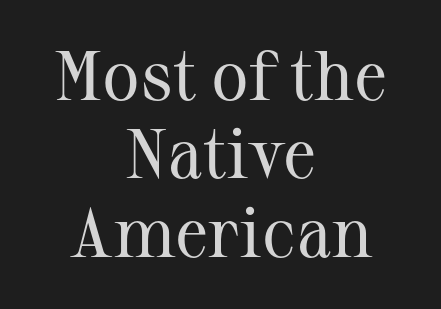
{"serif": "yes", "italic": "no", "bold": "no", "weight": "regular", "width": "normal", "stroke_contrast": "medium", "x_height": "medium", "monospaced": "no", "underline": "no", "align": "center", "line_spacing": "tight", "line_spacing_ratio": 1.12, "letter_spacing": "normal", "letter_spacing_em": 0.0, "glyph_px": 70}
